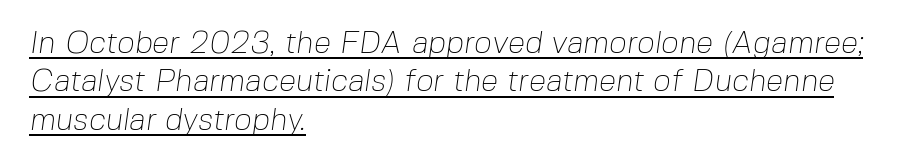
Q: Is the text bold? A: No.
Q: Is the typeface a serif or a sans-serif typeface? A: Sans-serif.
Q: Is the text underlined? A: Yes.
Q: How is the paragraph aligned? A: Left-aligned.
Q: Is the spacing between letters normal or unusually wide? A: Normal.
Q: Width (condensed, normal, or wide)? A: Normal.
Q: Stroke contrast? A: Low.
Q: x-height? A: Medium.
Q: Monospaced? A: No.
